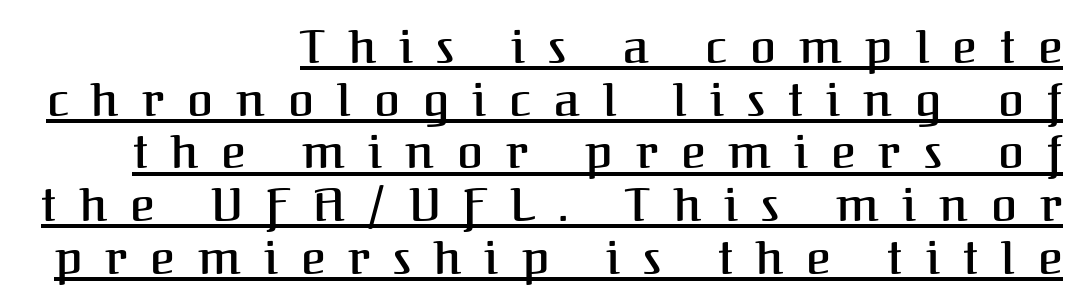
{"serif": "yes", "italic": "no", "bold": "semi", "weight": "semibold", "width": "normal", "stroke_contrast": "medium", "x_height": "medium", "monospaced": "no", "underline": "yes", "align": "right", "line_spacing": "tight", "line_spacing_ratio": 1.12, "letter_spacing": "wide", "letter_spacing_em": 0.49, "glyph_px": 47}
